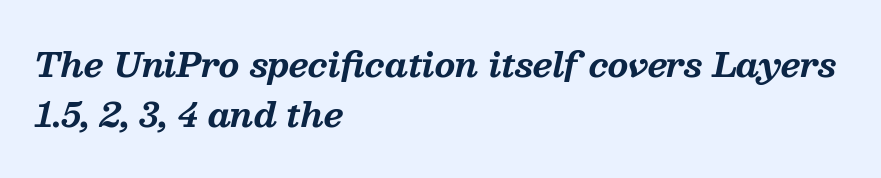
These lines are rendered in a variable-pitch font. Type without underlining. Observe the serifs anchoring each vertical stroke in this sample. Posture: slanted. Vertical spacing — default. Which margin do the lines hug? The left one — the right edge is uneven.
